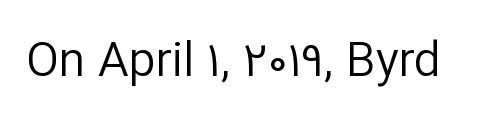
{"serif": "no", "italic": "no", "bold": "no", "weight": "regular", "width": "normal", "stroke_contrast": "low", "x_height": "medium", "monospaced": "no", "underline": "no", "letter_spacing": "normal", "letter_spacing_em": 0.0, "glyph_px": 48}
